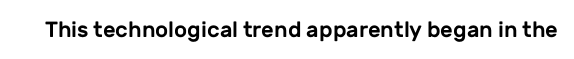
{"italic": "no", "underline": "no", "letter_spacing": "normal", "letter_spacing_em": 0.0, "glyph_px": 22}
